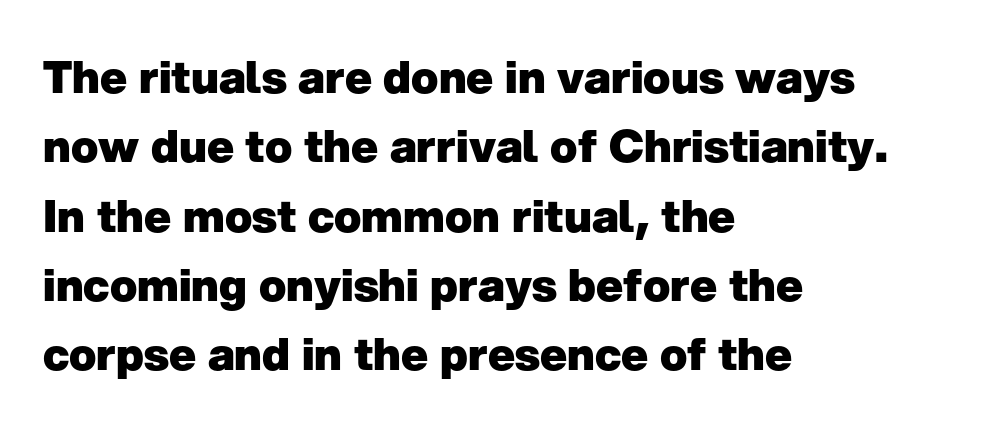
Note: no serifs on the glyphs. The gaps between neighbouring characters are ordinary and unremarkable. Do the characters align in a grid? No, the font is proportional. Alignment: flush left. How would I describe the line gaps? Plain and ordinary. The space beneath each line is pristine and unruled.
